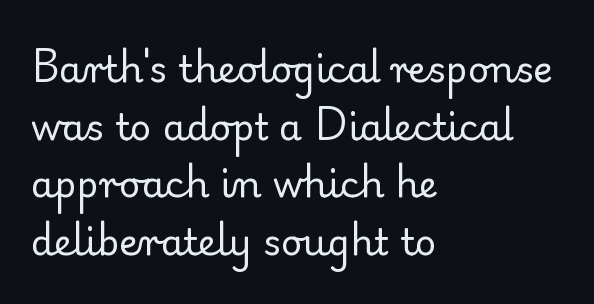
This is roman type, the default non-slanted kind. Think of a printed novel: that variable character pitch is what you see here. A typesetter would call this leading conventional body-copy spacing. Serif or sans? Serif — the stroke terminals have little feet. Stems and bowls with no extra thickness — not bold.
